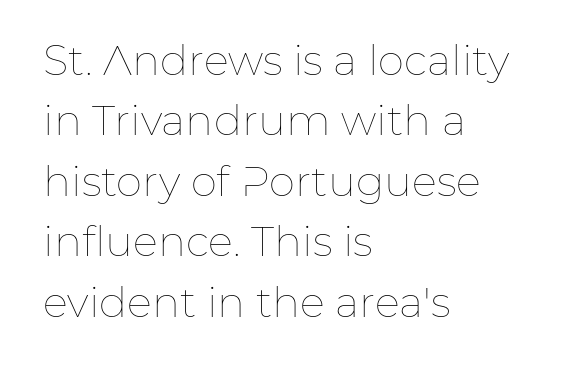
The image shows 42 px thin type, upright; set left-aligned, normal line spacing (1.44x), normal letter spacing, not underlined; low stroke contrast and a medium x-height.
